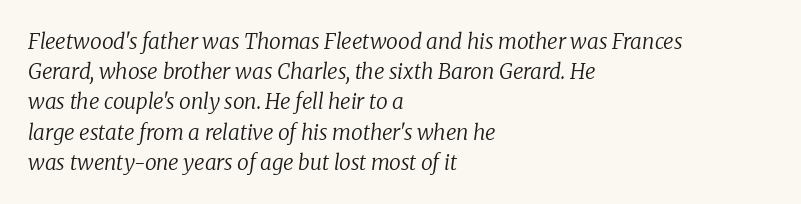
The image shows 21 px text type, italic (leaning right); set left-aligned, normal line spacing (1.44x), normal letter spacing, not underlined.
